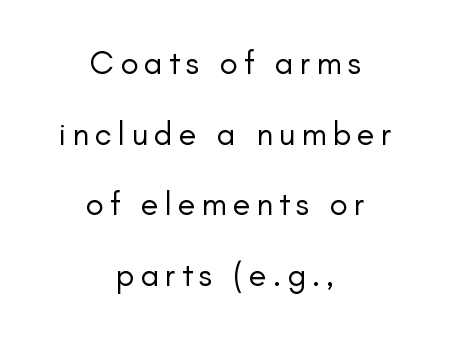
The image shows 33 px regular-weight sans-serif type, upright; set centered, loose line spacing (2.14x), not underlined; low stroke contrast and a small x-height.
